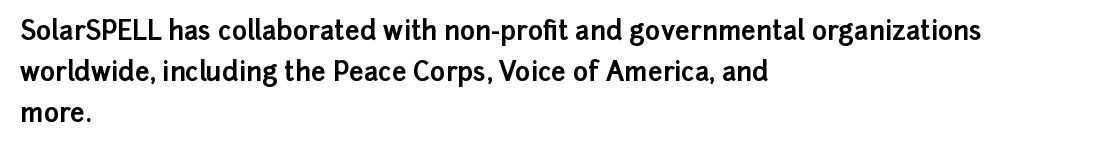
Q: Is the text bold? A: Yes.
Q: Is the text italic (slanted)? A: No, it is upright.
Q: Is the text underlined? A: No.
Q: How is the paragraph aligned? A: Left-aligned.
Q: Is the spacing between letters normal or unusually wide? A: Normal.
Q: Is the spacing between lines tight, normal or loose? A: Normal.
